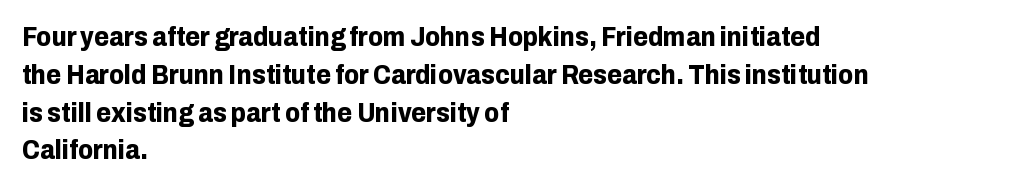
Line spacing here is normal. The baseline area is clear. This sample uses an upright cut, with every glyph sitting square on the baseline. These lines keep a tight, regular rhythm from letter to letter. Line beginnings align vertically; line endings do not.
